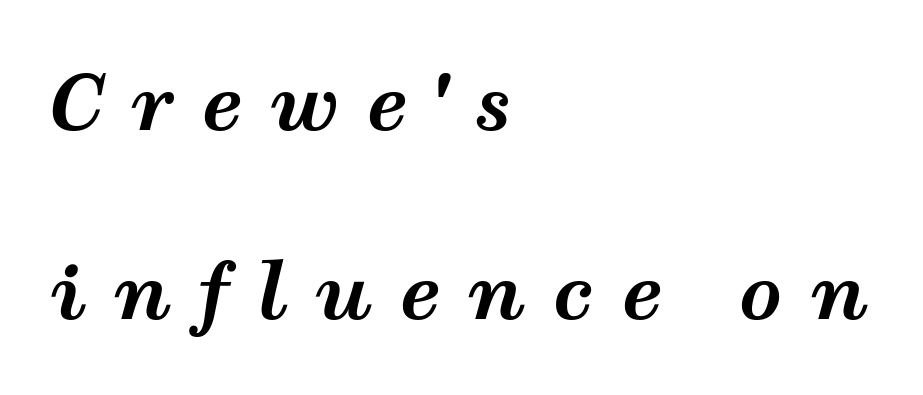
{"italic": "yes", "lean": "right", "slant_degrees": 12, "bold": "yes", "weight": "bold", "width": "wide", "stroke_contrast": "medium", "x_height": "medium", "monospaced": "no", "underline": "no", "align": "left", "line_spacing": "loose", "line_spacing_ratio": 2.49, "letter_spacing": "wide", "letter_spacing_em": 0.35, "glyph_px": 76}
